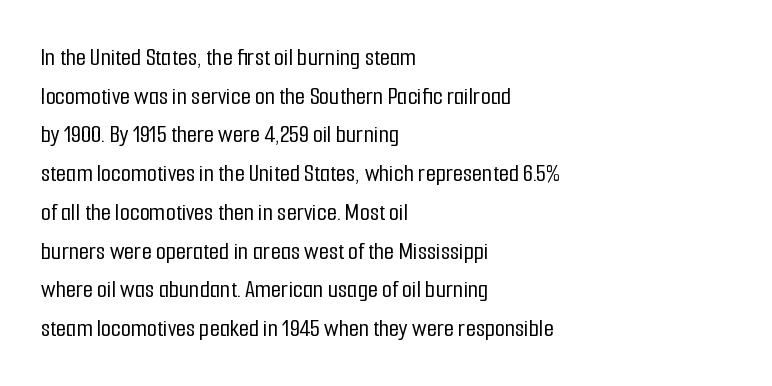
If you measured baseline to baseline, you'd find a middling distance. The line texture is even and compact thanks to regular tracking. Descender tails drop into unmarked territory. Posture: upright roman. Horizontally, the lines are justified to the leading edge only.
